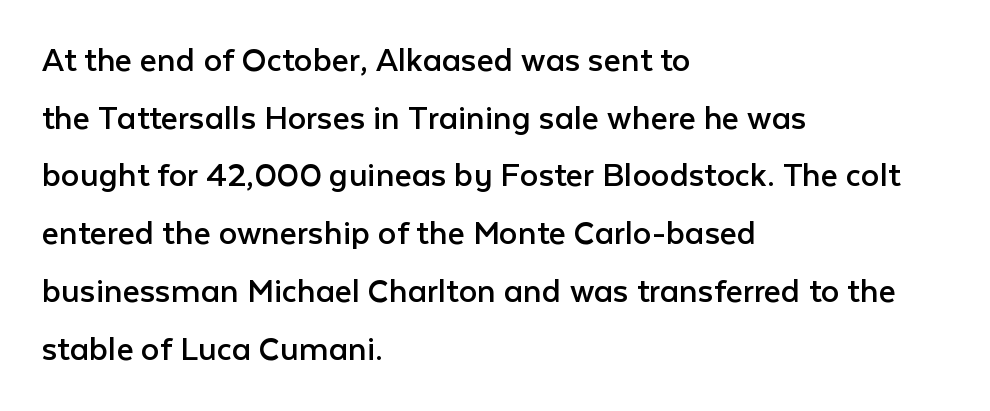
The image shows 37 px regular-weight sans-serif type, upright; set left-aligned, normal line spacing (1.56x), normal letter spacing, not underlined; low stroke contrast and a medium x-height.
